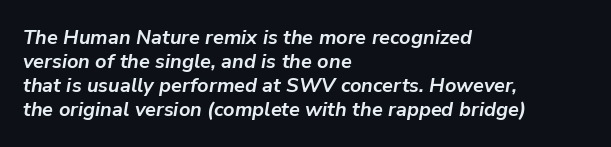
The image shows 20 px bold type, italic (leaning right); set left-aligned, line spacing 1.2x, normal letter spacing, not underlined.
